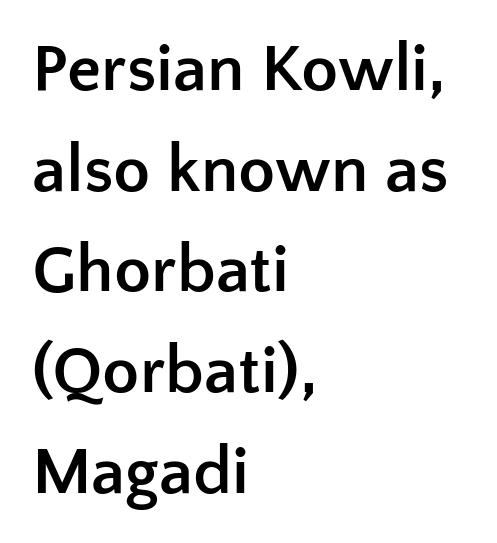
No italicization has been applied; the sample stays upright. Do the characters align in a grid? No, the font is proportional. The text was rendered using a sans face with plain stroke endings. Rule under the text: the space is simply empty. Letter spacing: default. The setting favours the left margin, as ordinary paragraphs usually do.
